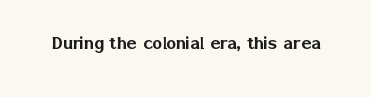
Q: Is the text italic (slanted)? A: No, it is upright.
Q: Is the text underlined? A: No.
Q: Is the spacing between letters normal or unusually wide? A: Normal.
